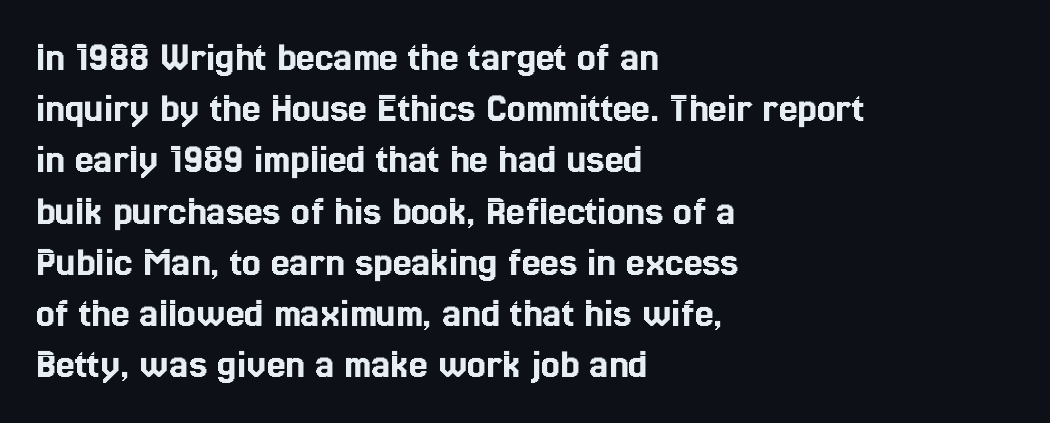
Q: Is the text italic (slanted)? A: No, it is upright.
Q: Is the text underlined? A: No.
Q: How is the paragraph aligned? A: Left-aligned.
Q: Is the spacing between letters normal or unusually wide? A: Normal.
Q: Width (condensed, normal, or wide)? A: Condensed.
Q: x-height? A: Medium.
Q: Monospaced? A: No.
